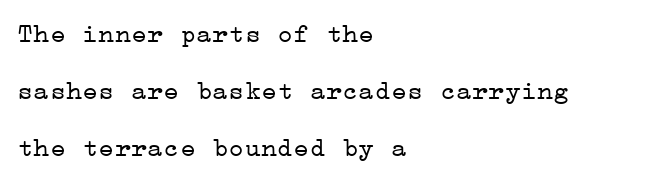
Characters follow at the spacing the type designer built in. One-word summary of the alignment: left. Leading: increased. Vertical stems look standard width or narrower in stroke. Italic: no, the glyphs are upright roman. Just letters on the line, the space beneath them empty.
